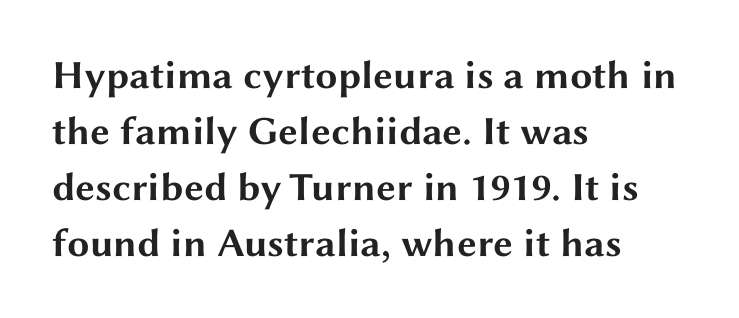
Q: Is the text bold? A: Yes.
Q: Is the text italic (slanted)? A: No, it is upright.
Q: Is the typeface a serif or a sans-serif typeface? A: Sans-serif.
Q: Is the text underlined? A: No.
Q: How is the paragraph aligned? A: Left-aligned.
Q: Is the spacing between letters normal or unusually wide? A: Normal.
Q: Is the spacing between lines tight, normal or loose? A: Normal.
Q: Width (condensed, normal, or wide)? A: Wide.
Q: Stroke contrast? A: Medium.
Q: x-height? A: Medium.
Q: Monospaced? A: No.
